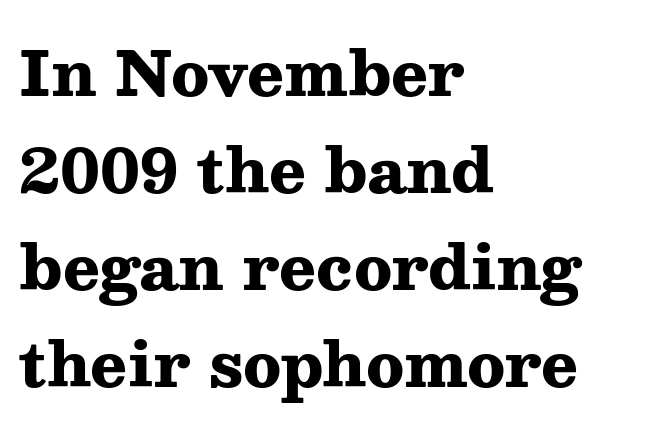
Q: Is the text bold? A: Yes.
Q: Is the text italic (slanted)? A: No, it is upright.
Q: Is the typeface a serif or a sans-serif typeface? A: Serif.
Q: Is the text underlined? A: No.
Q: How is the paragraph aligned? A: Left-aligned.
Q: Is the spacing between letters normal or unusually wide? A: Normal.
Q: Is the spacing between lines tight, normal or loose? A: Normal.
Q: Width (condensed, normal, or wide)? A: Wide.
Q: Stroke contrast? A: Medium.
Q: x-height? A: Medium.
Q: Monospaced? A: No.
